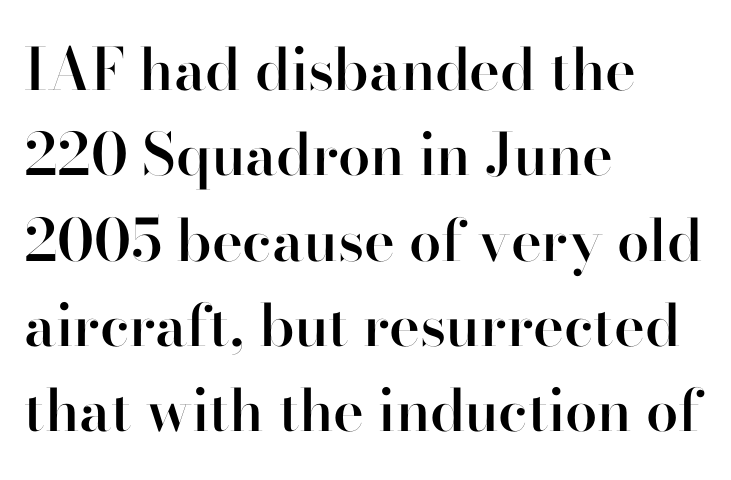
The baseline area is clear. Words appear dense and cohesive because spacing is normal. Where is the straight margin? On the left. I'd call this a sans setting — the letters go barefoot. Stroke thickness is moderately raised; the sample reads as semibold.
